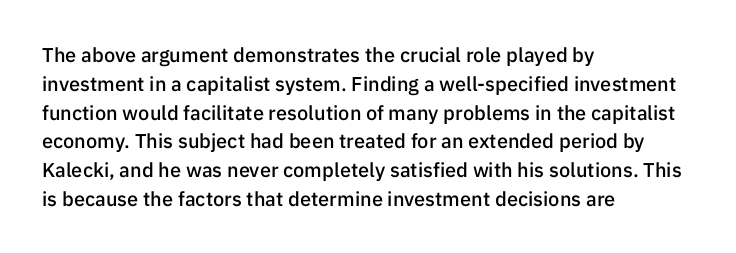
{"italic": "no", "bold": "semi", "underline": "no", "align": "left", "line_spacing": "normal", "line_spacing_ratio": 1.44, "letter_spacing": "normal", "letter_spacing_em": 0.0, "glyph_px": 20}
